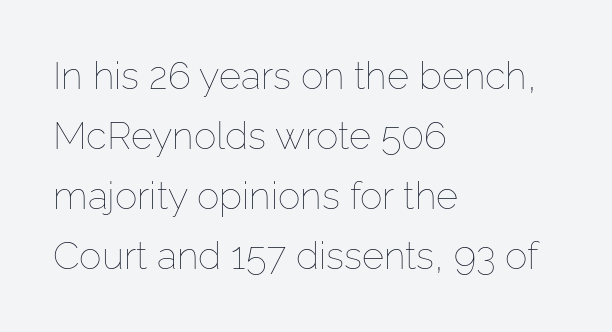
Note the varied advance widths — an 'i' is clearly narrower than an 'm'. Here the glyphs are tracked normally, forming tight word shapes. If you drew a ruler down the left edge, every line would touch it. This is the regular roman posture of the typeface. A bare baseline throughout the passage.
